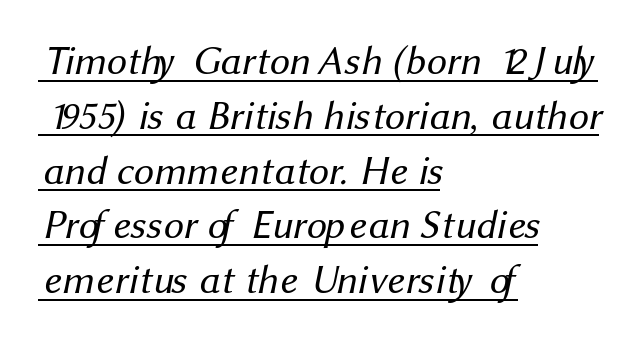
The image shows 40 px regular-weight sans-serif type; set left-aligned, normal line spacing (1.37x), normal letter spacing, underlined; medium stroke contrast and a medium x-height.
